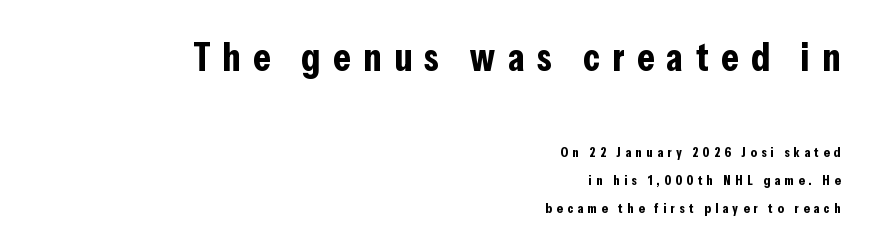
{"serif": "no", "italic": "no", "bold": "yes", "weight": "bold", "width": "condensed", "stroke_contrast": "low", "x_height": "medium", "monospaced": "no", "underline": "no", "align": "right", "line_spacing": "loose", "line_spacing_ratio": 1.98, "letter_spacing": "wide", "letter_spacing_em": 0.31, "larger_block": "first", "size_ratio": 2.86, "glyph_px": 40}
